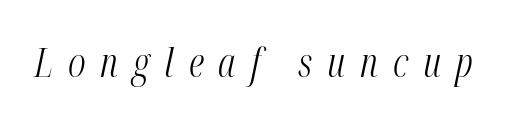
The image shows 40 px light, condensed type, italic (leaning right); set unusually wide letter spacing (+0.37 em), not underlined; medium stroke contrast and a medium x-height.
